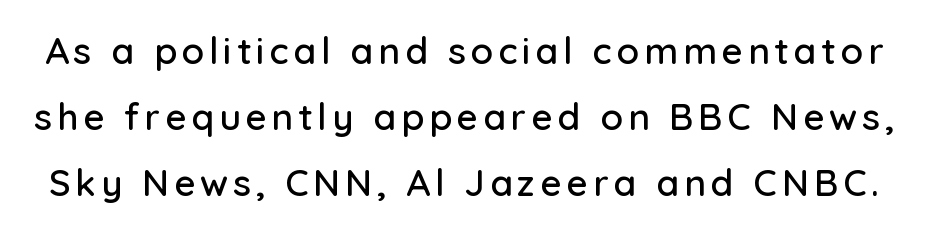
{"serif": "no", "italic": "no", "width": "normal", "stroke_contrast": "low", "x_height": "medium", "monospaced": "no", "underline": "no", "line_spacing_ratio": 1.78, "glyph_px": 37}
